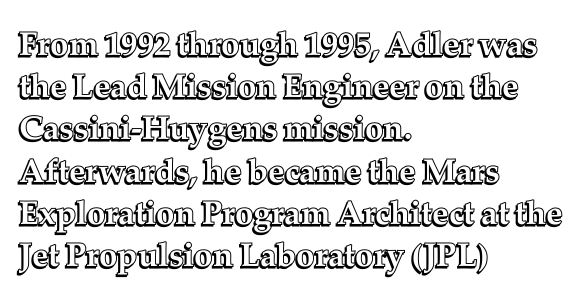
The image shows 33 px text type, upright; set left-aligned, normal line spacing (1.28x), normal letter spacing, not underlined; a medium x-height.
